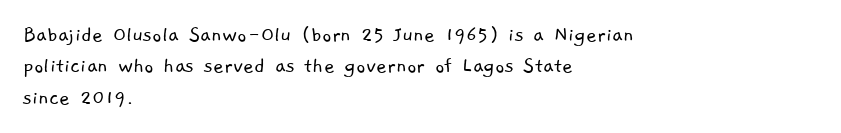
The image shows 23 px text type; set left-aligned, normal line spacing (1.36x), normal letter spacing, not underlined.
